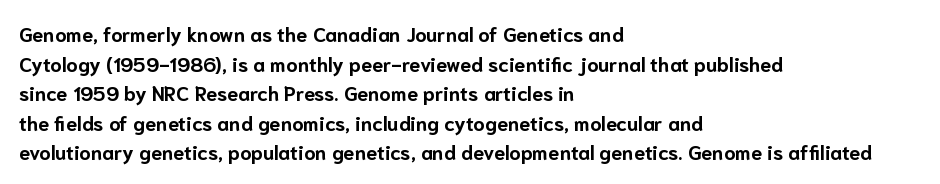
Q: Is the text bold? A: Yes.
Q: Is the text italic (slanted)? A: No, it is upright.
Q: Is the text underlined? A: No.
Q: How is the paragraph aligned? A: Left-aligned.
Q: Is the spacing between letters normal or unusually wide? A: Normal.
Q: Is the spacing between lines tight, normal or loose? A: Normal.
